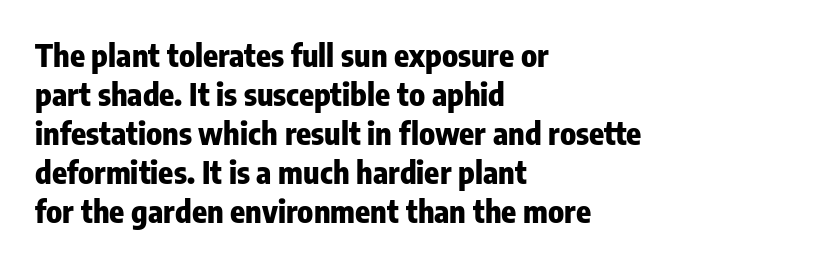
The image shows 31 px heavy, condensed sans-serif type, upright; set left-aligned, normal line spacing (1.26x), normal letter spacing, not underlined; low stroke contrast and a medium x-height.
